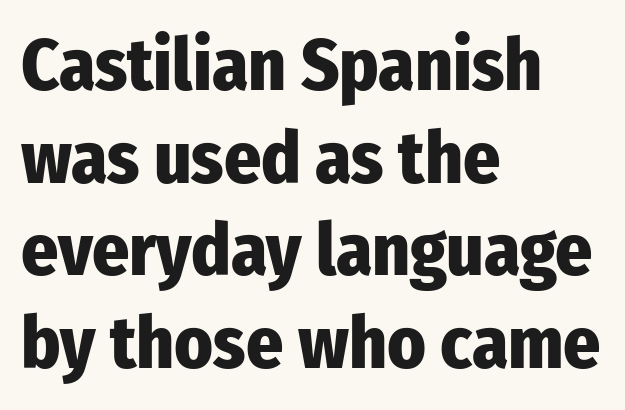
{"serif": "no", "italic": "no", "bold": "yes", "weight": "heavy", "width": "condensed", "stroke_contrast": "low", "x_height": "medium", "monospaced": "no", "underline": "no", "align": "left", "line_spacing": "normal", "line_spacing_ratio": 1.27, "letter_spacing": "normal", "letter_spacing_em": 0.0, "glyph_px": 73}
